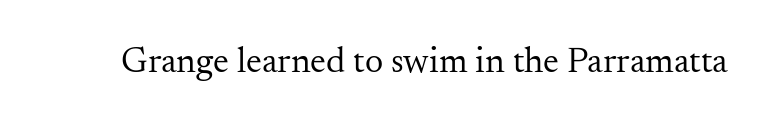
Q: Is the text bold? A: No.
Q: Is the text italic (slanted)? A: No, it is upright.
Q: Is the typeface a serif or a sans-serif typeface? A: Serif.
Q: Is the text underlined? A: No.
Q: Is the spacing between letters normal or unusually wide? A: Normal.
Q: Width (condensed, normal, or wide)? A: Normal.
Q: Stroke contrast? A: Medium.
Q: x-height? A: Small.
Q: Monospaced? A: No.
